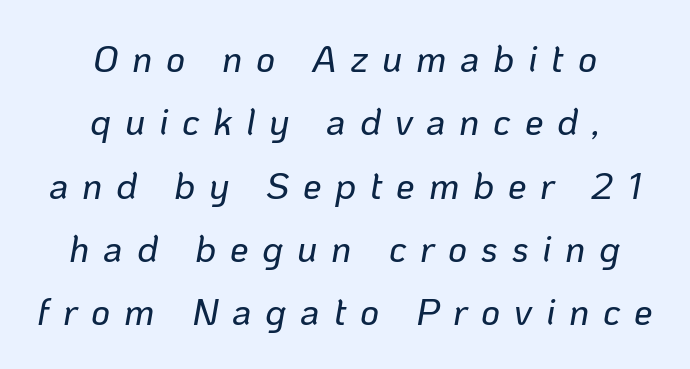
{"italic": "yes", "lean": "right", "slant_degrees": 10, "width": "normal", "stroke_contrast": "low", "x_height": "medium", "monospaced": "no", "underline": "no", "align": "center", "line_spacing_ratio": 1.71, "letter_spacing": "wide", "letter_spacing_em": 0.37, "glyph_px": 37}
